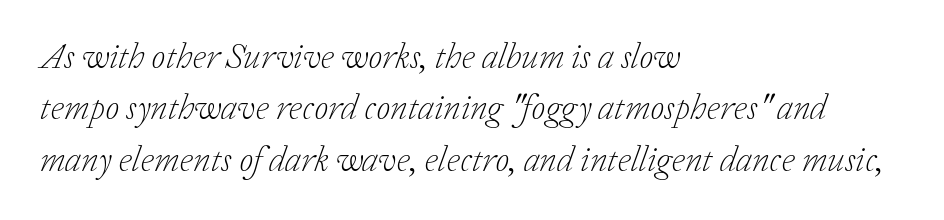
Rendered with sloped, italic letterforms. The setting favours the left margin, as ordinary paragraphs usually do. What stands out about the letter spacing? Nothing — it is the standard amount. Any mark beneath the type? The region is blank.
